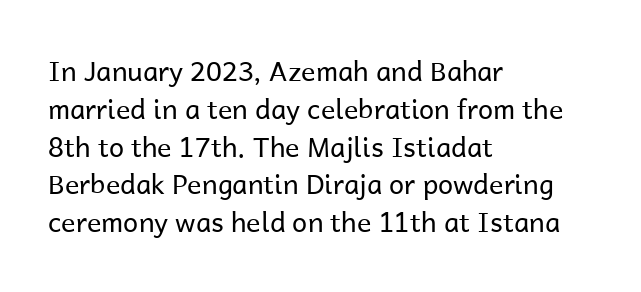
The image shows 27 px text type, upright; set left-aligned, normal line spacing (1.4x), normal letter spacing, not underlined.
